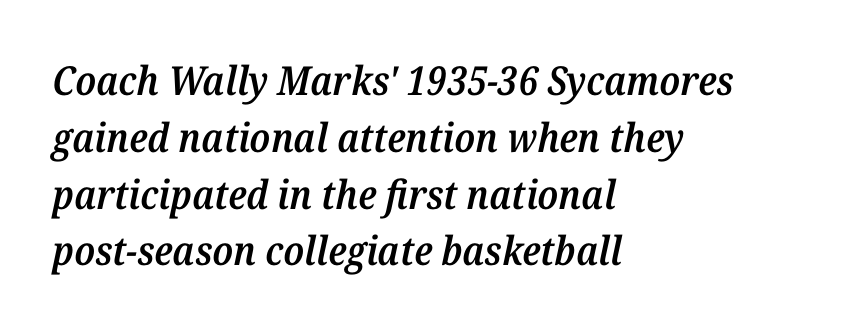
{"serif": "yes", "italic": "yes", "lean": "right", "slant_degrees": 12, "bold": "semi", "weight": "semibold", "width": "normal", "stroke_contrast": "medium", "x_height": "medium", "monospaced": "no", "underline": "no", "align": "left", "line_spacing": "normal", "line_spacing_ratio": 1.42, "letter_spacing": "normal", "letter_spacing_em": 0.0, "glyph_px": 40}
